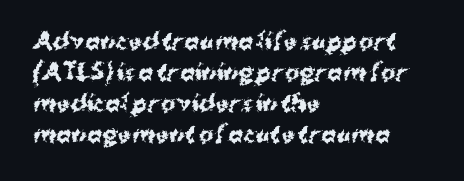
The image shows 22 px bold type; set left-aligned, normal line spacing (1.41x), normal letter spacing, not underlined.
